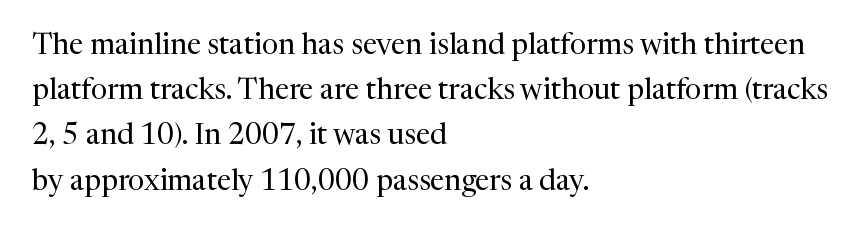
The strokes carry an ordinary text weight at most. Is there any slant? The stems are plumb. Leading: standard. Letters rest on an invisible, unmarked baseline. Reading down the block, your eye returns to a fixed left position each line.
